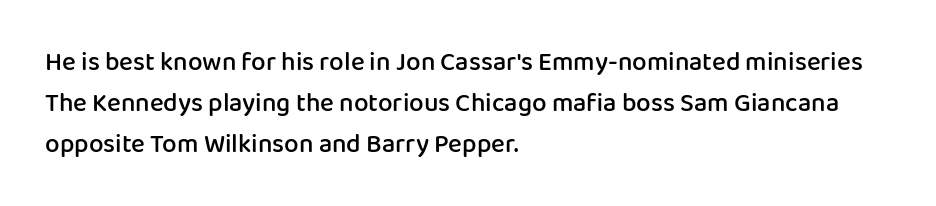
The image shows 26 px text type, upright; set left-aligned, normal line spacing (1.58x), normal letter spacing, not underlined.
